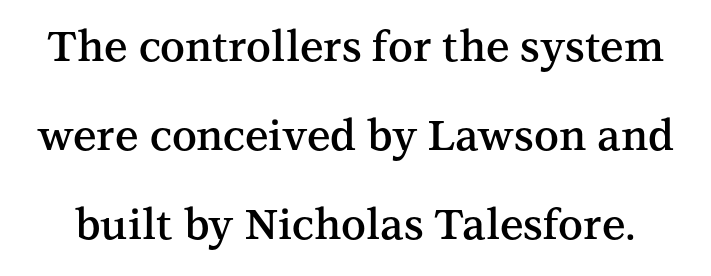
The image shows 42 px semibold serif type, upright; set loose line spacing (2.12x), normal letter spacing, not underlined; medium stroke contrast and a medium x-height.
